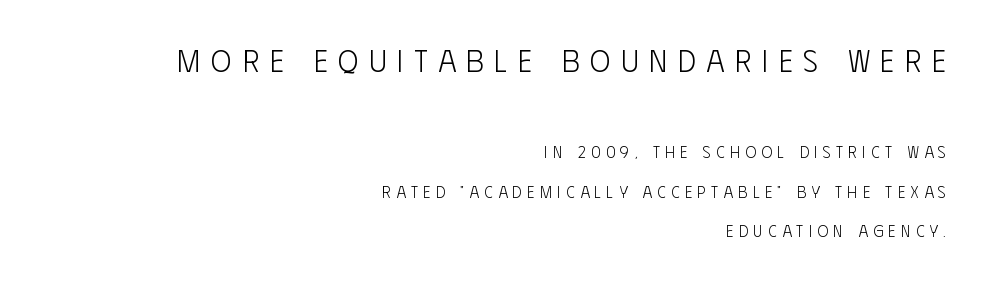
Honestly, the rows look like they've been pulled way apart. Layout note: lines flush right. Students, note that the glyphs here are deliberately spaced far apart. Notice how the stems are strictly vertical — no italics here.
